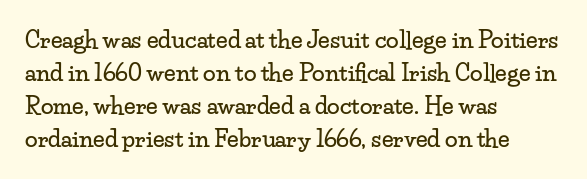
{"italic": "no", "underline": "no", "align": "left", "line_spacing": "normal", "line_spacing_ratio": 1.44, "letter_spacing": "normal", "letter_spacing_em": 0.0, "glyph_px": 23}
